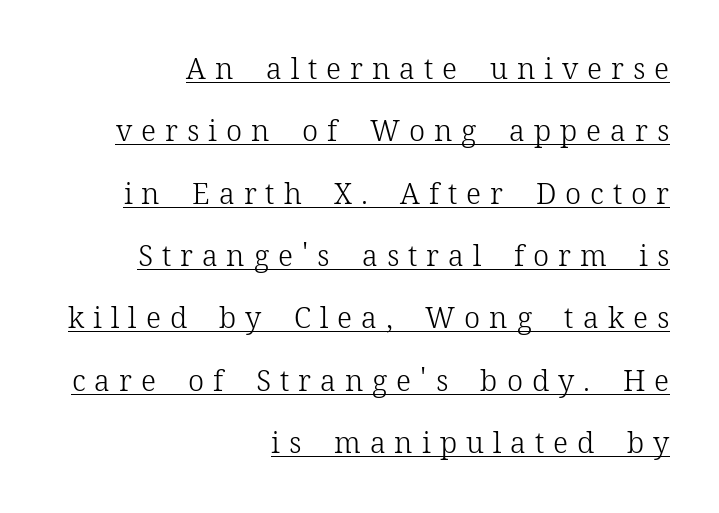
The image shows 29 px light serif type, upright; set right-aligned, loose line spacing (2.15x), unusually wide letter spacing (+0.31 em), underlined; low stroke contrast and a medium x-height.
